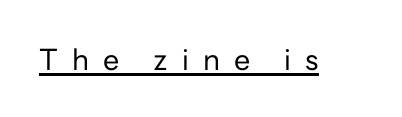
{"serif": "no", "italic": "no", "bold": "no", "weight": "regular", "width": "normal", "stroke_contrast": "low", "x_height": "medium", "monospaced": "no", "underline": "yes", "letter_spacing": "wide", "letter_spacing_em": 0.48, "glyph_px": 29}
